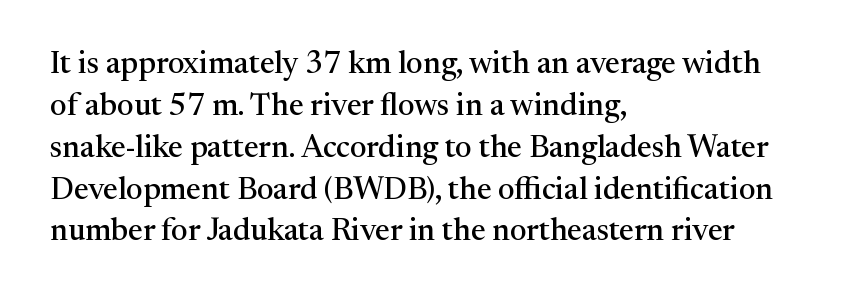
The image shows 31 px serif type, upright; set left-aligned, normal line spacing (1.35x), normal letter spacing, not underlined; medium stroke contrast and a medium x-height.
